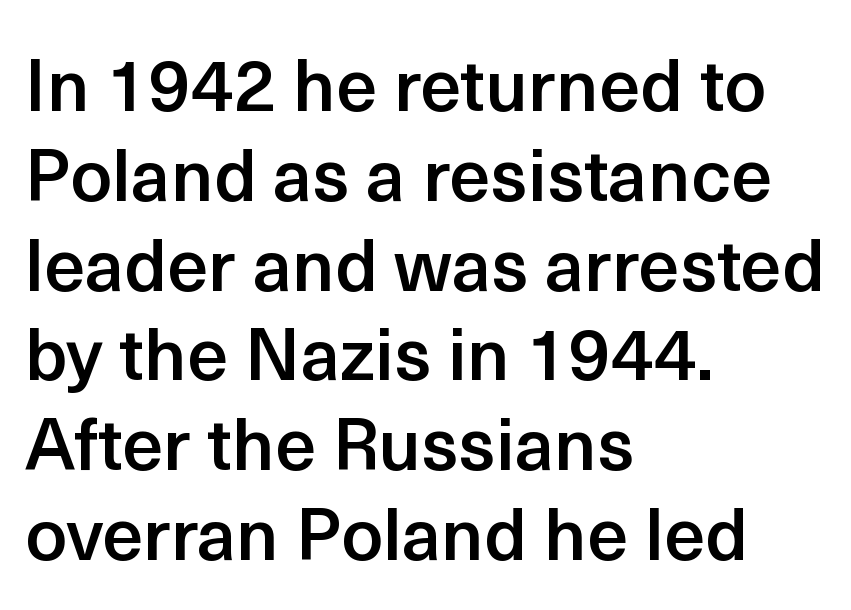
Q: Is the text bold? A: Semi-bold.
Q: Is the text italic (slanted)? A: No, it is upright.
Q: Is the typeface a serif or a sans-serif typeface? A: Sans-serif.
Q: Is the text underlined? A: No.
Q: How is the paragraph aligned? A: Left-aligned.
Q: Is the spacing between letters normal or unusually wide? A: Normal.
Q: Width (condensed, normal, or wide)? A: Normal.
Q: x-height? A: Medium.
Q: Monospaced? A: No.
